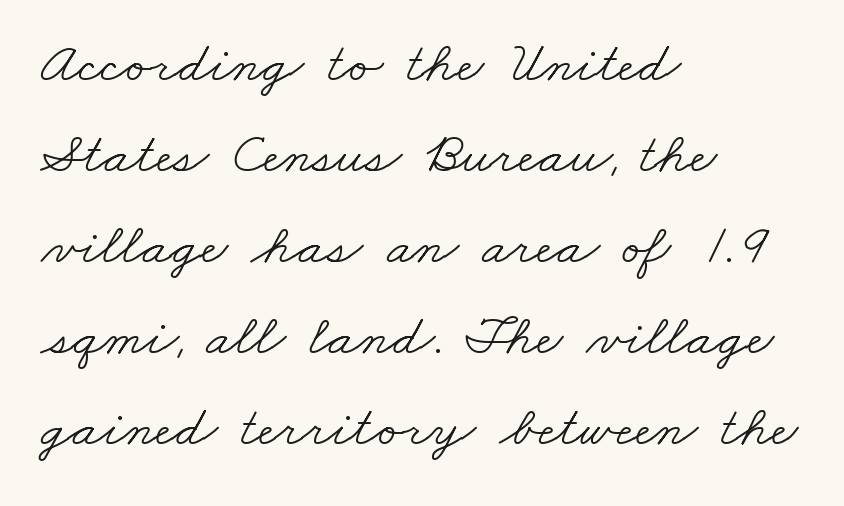
Q: Is the text bold? A: No.
Q: Is the typeface a serif or a sans-serif typeface? A: Serif.
Q: Is the text underlined? A: No.
Q: How is the paragraph aligned? A: Left-aligned.
Q: Is the spacing between letters normal or unusually wide? A: Normal.
Q: Is the spacing between lines tight, normal or loose? A: Normal.
Q: Width (condensed, normal, or wide)? A: Wide.
Q: Stroke contrast? A: Low.
Q: x-height? A: Small.
Q: Monospaced? A: No.
